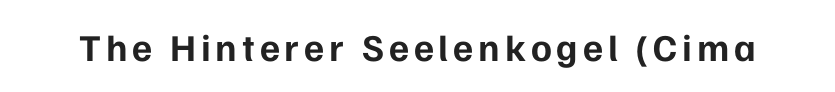
I'd describe the lettering as bold — thick and assertive. The letters carry no serifs — their stems end cleanly without finishing strokes. Looks like regular typesetting: each glyph gets only the width it needs. Italic: no, the glyphs are upright roman. The area under the type is left untouched.
